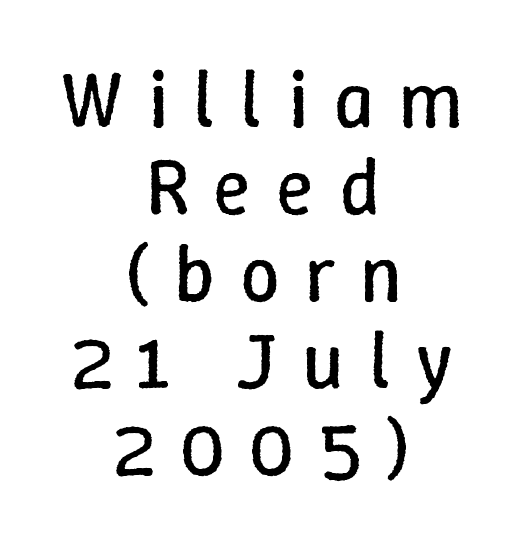
Layout note: lines centered. Does extra space separate the letters? Yes, quite a lot of it. If you drew a line through each stem, it would be perfectly vertical. Proportional: the letters do not fall into vertical columns.
